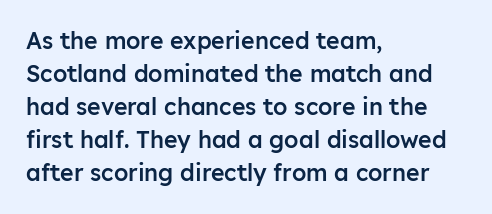
{"italic": "no", "bold": "semi", "underline": "no", "align": "left", "line_spacing": "normal", "line_spacing_ratio": 1.44, "letter_spacing": "normal", "letter_spacing_em": 0.0, "glyph_px": 23}
